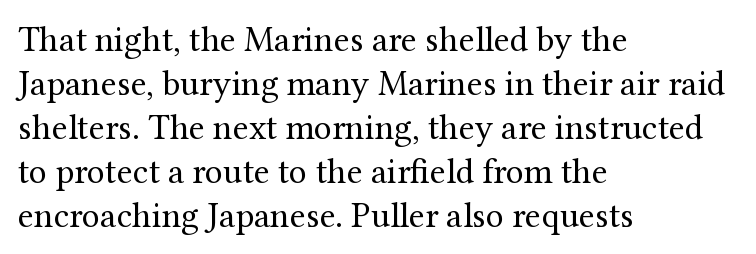
{"serif": "yes", "italic": "no", "bold": "no", "weight": "regular", "width": "normal", "stroke_contrast": "medium", "x_height": "medium", "monospaced": "no", "underline": "no", "align": "left", "line_spacing_ratio": 1.22, "letter_spacing": "normal", "letter_spacing_em": 0.0, "glyph_px": 36}
